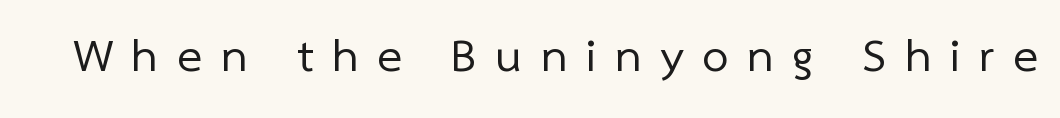
{"serif": "no", "bold": "no", "weight": "regular", "width": "normal", "stroke_contrast": "low", "x_height": "medium", "monospaced": "no", "underline": "no", "letter_spacing": "wide", "letter_spacing_em": 0.4, "glyph_px": 47}
